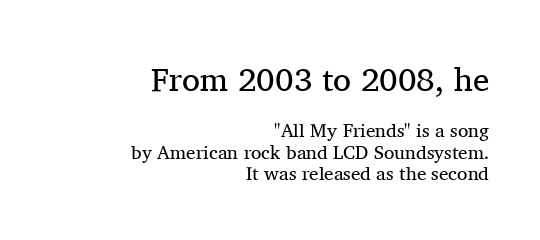
The rendering uses natural spacing where letterforms have individual widths. The passage shown is not underscored anywhere. A flush-right, rag-left setting is used for this passage. Posture: upright roman.
